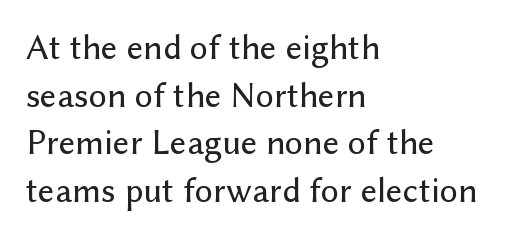
Q: Is the text italic (slanted)? A: No, it is upright.
Q: Is the typeface a serif or a sans-serif typeface? A: Sans-serif.
Q: Is the text underlined? A: No.
Q: How is the paragraph aligned? A: Left-aligned.
Q: Is the spacing between letters normal or unusually wide? A: Normal.
Q: Is the spacing between lines tight, normal or loose? A: Normal.
Q: Width (condensed, normal, or wide)? A: Normal.
Q: Stroke contrast? A: Low.
Q: x-height? A: Medium.
Q: Monospaced? A: No.
